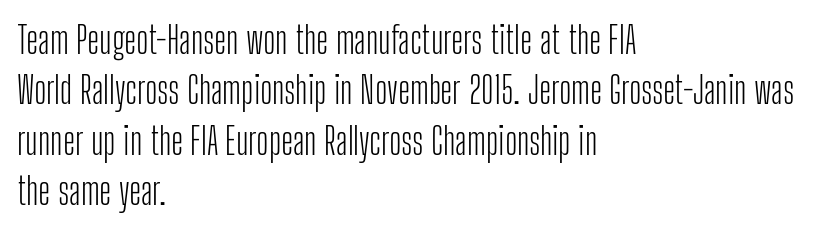
{"serif": "no", "italic": "no", "bold": "no", "weight": "light", "width": "condensed", "stroke_contrast": "low", "x_height": "medium", "monospaced": "no", "underline": "no", "align": "left", "line_spacing": "normal", "line_spacing_ratio": 1.36, "letter_spacing": "normal", "letter_spacing_em": 0.0, "glyph_px": 37}
